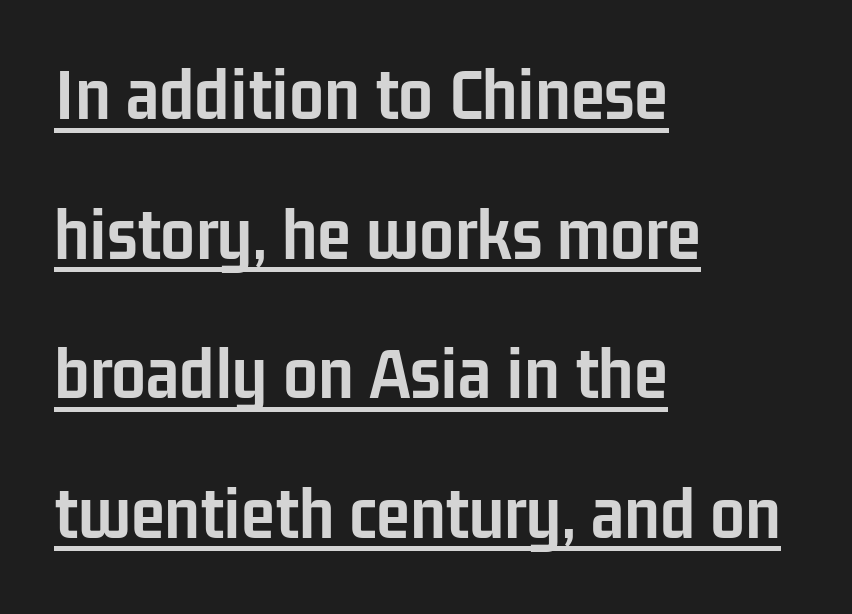
Style check: upright. These lines are rendered in a variable-pitch font. Horizontal alignment here is leftward, the default for most running prose. A typesetter would call this zero additional tracking. The rendering uses a bold face; every stroke is thick and dark.
